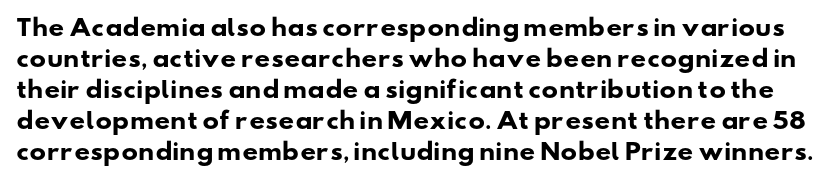
Regular leading. The rendering keeps characters at their native spacing. Anything drawn beneath the words? Only blank space. Typographic density is high because the face is bold.
